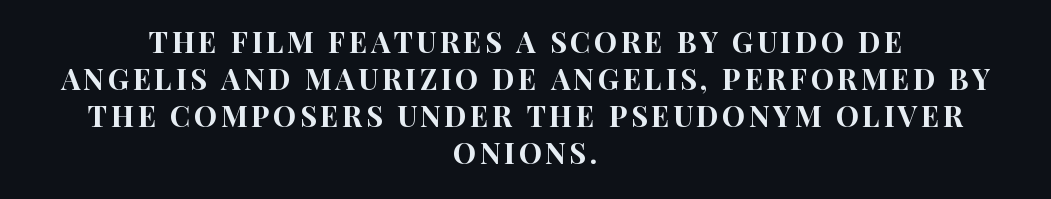
{"serif": "no", "italic": "no", "width": "condensed", "stroke_contrast": "high", "x_height": "large", "monospaced": "no", "underline": "no", "align": "center", "line_spacing": "normal", "line_spacing_ratio": 1.28, "glyph_px": 29}
